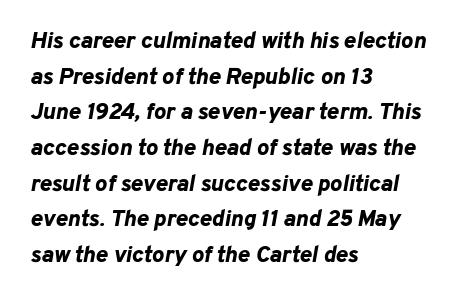
{"italic": "yes", "lean": "right", "slant_degrees": 10, "bold": "yes", "underline": "no", "align": "left", "line_spacing": "normal", "line_spacing_ratio": 1.55, "letter_spacing": "normal", "letter_spacing_em": 0.0, "glyph_px": 23}
